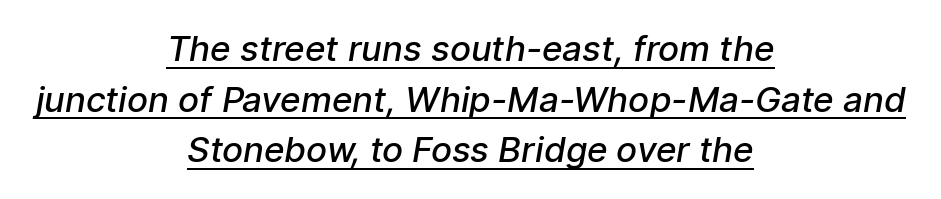
{"serif": "no", "bold": "semi", "weight": "semibold", "width": "normal", "stroke_contrast": "low", "x_height": "medium", "monospaced": "no", "underline": "yes", "align": "center", "line_spacing": "normal", "line_spacing_ratio": 1.45, "letter_spacing": "normal", "letter_spacing_em": 0.0, "glyph_px": 35}
